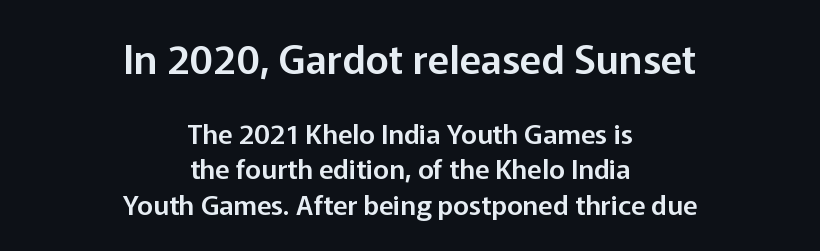
Q: Is the text italic (slanted)? A: No, it is upright.
Q: Is the typeface a serif or a sans-serif typeface? A: Sans-serif.
Q: Is the text underlined? A: No.
Q: How is the paragraph aligned? A: Centered.
Q: Is the spacing between letters normal or unusually wide? A: Normal.
Q: Is the spacing between lines tight, normal or loose? A: Normal.
Q: Which block of text is set in a larger size, the first (top) or the second (bottom)? A: The first (top) one.
Q: Width (condensed, normal, or wide)? A: Normal.
Q: Stroke contrast? A: Low.
Q: x-height? A: Medium.
Q: Monospaced? A: No.
